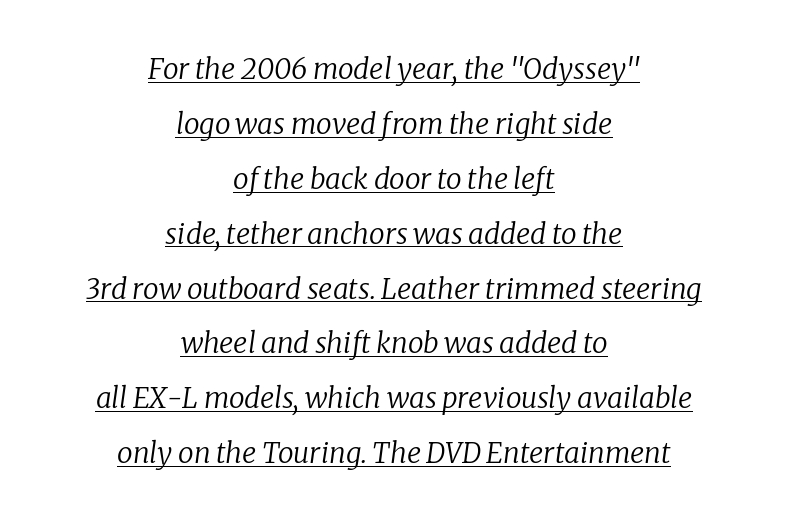
Q: Is the text bold? A: No.
Q: Is the text italic (slanted)? A: Yes, it leans right by about 8 degrees.
Q: Is the typeface a serif or a sans-serif typeface? A: Serif.
Q: Is the text underlined? A: Yes.
Q: How is the paragraph aligned? A: Centered.
Q: Is the spacing between letters normal or unusually wide? A: Normal.
Q: Is the spacing between lines tight, normal or loose? A: Loose.
Q: Width (condensed, normal, or wide)? A: Normal.
Q: Stroke contrast? A: Low.
Q: x-height? A: Medium.
Q: Monospaced? A: No.
